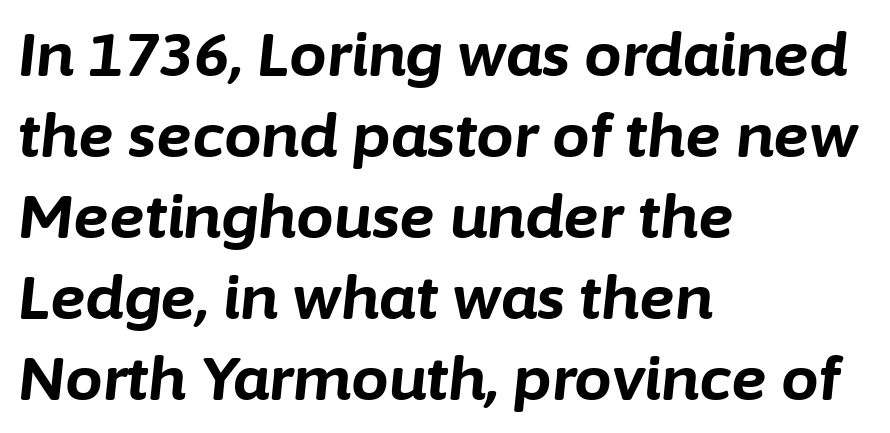
Q: Is the text bold? A: Yes.
Q: Is the text italic (slanted)? A: Yes, it leans right by about 6 degrees.
Q: Is the text underlined? A: No.
Q: How is the paragraph aligned? A: Left-aligned.
Q: Is the spacing between letters normal or unusually wide? A: Normal.
Q: Is the spacing between lines tight, normal or loose? A: Normal.
Q: Width (condensed, normal, or wide)? A: Normal.
Q: Stroke contrast? A: Low.
Q: x-height? A: Medium.
Q: Monospaced? A: No.
